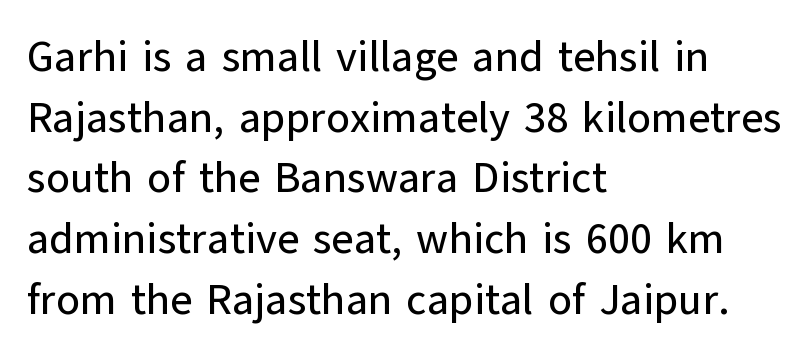
Q: Is the text italic (slanted)? A: No, it is upright.
Q: Is the typeface a serif or a sans-serif typeface? A: Sans-serif.
Q: Is the text underlined? A: No.
Q: How is the paragraph aligned? A: Left-aligned.
Q: Is the spacing between letters normal or unusually wide? A: Normal.
Q: Is the spacing between lines tight, normal or loose? A: Normal.
Q: Width (condensed, normal, or wide)? A: Normal.
Q: Stroke contrast? A: Low.
Q: x-height? A: Medium.
Q: Monospaced? A: No.
